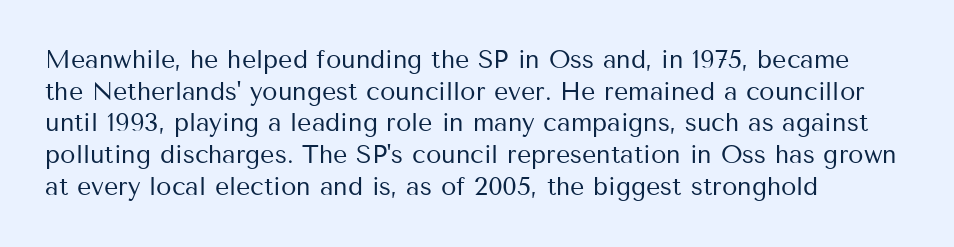
Q: Is the text bold? A: No.
Q: Is the text italic (slanted)? A: No, it is upright.
Q: Is the text underlined? A: No.
Q: How is the paragraph aligned? A: Left-aligned.
Q: Is the spacing between letters normal or unusually wide? A: Normal.
Q: Is the spacing between lines tight, normal or loose? A: Normal.
